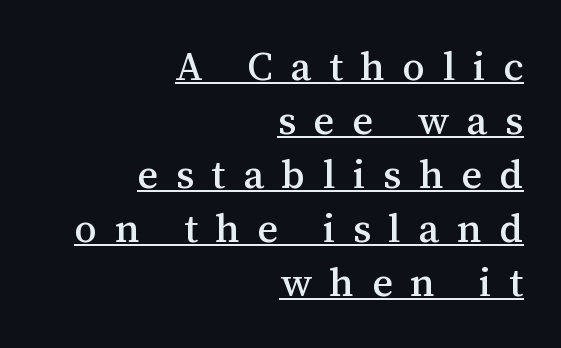
Q: Is the text italic (slanted)? A: No, it is upright.
Q: Is the typeface a serif or a sans-serif typeface? A: Serif.
Q: Is the text underlined? A: Yes.
Q: How is the paragraph aligned? A: Right-aligned.
Q: Is the spacing between letters normal or unusually wide? A: Unusually wide.
Q: Is the spacing between lines tight, normal or loose? A: Normal.
Q: Width (condensed, normal, or wide)? A: Normal.
Q: Stroke contrast? A: Medium.
Q: x-height? A: Medium.
Q: Monospaced? A: No.
